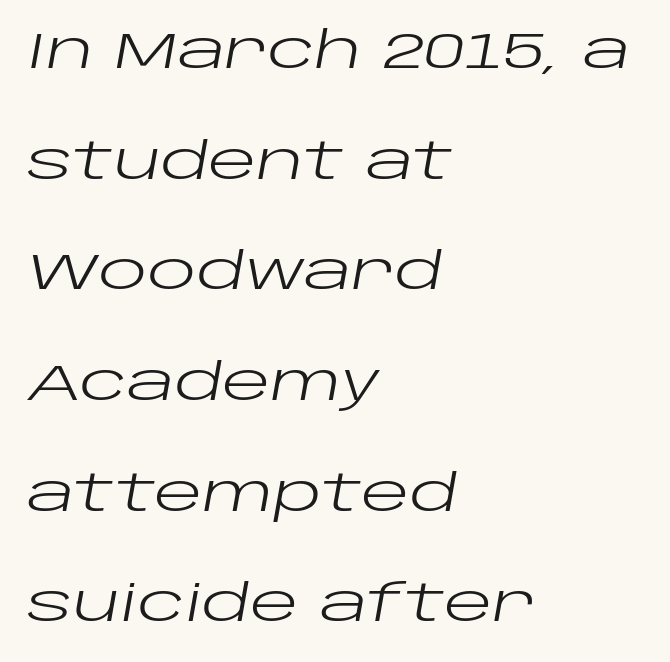
There's an unmistakable incline to the writing here. The line-height multiplier appears high, well above default. Every row of glyphs begins at an identical x-position on the left. Bold? No — there's no thickening of the strokes. A typesetter would call this proportional, since set widths differ per character.
